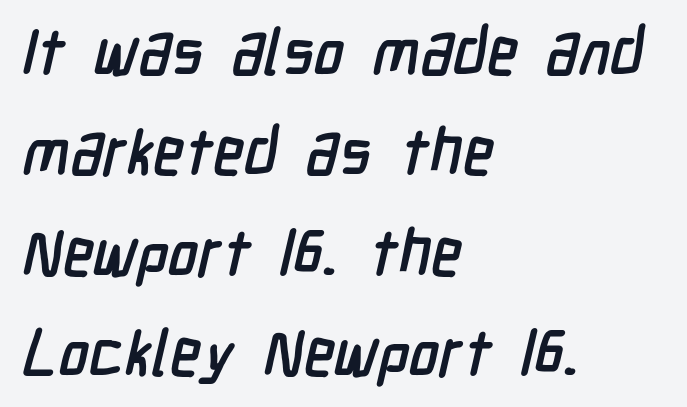
{"serif": "no", "width": "condensed", "stroke_contrast": "low", "x_height": "medium", "monospaced": "no", "underline": "no", "align": "left", "line_spacing": "normal", "line_spacing_ratio": 1.57, "letter_spacing": "normal", "letter_spacing_em": 0.0, "glyph_px": 64}
